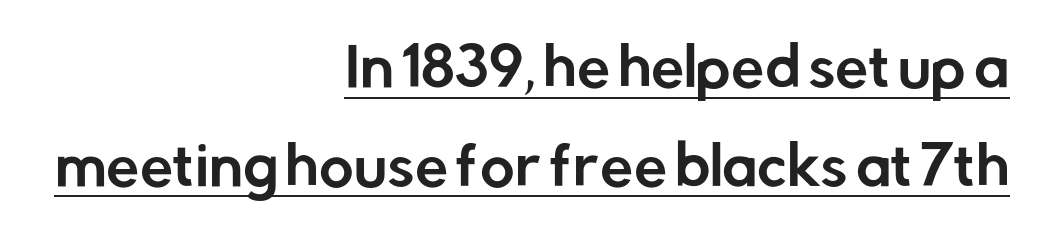
Each letter keeps its own natural width here, so spacing adapts to shape. No feet cap the strokes, marking this as sans-serif type. This is underlined copy, the kind a proofreader might mark for attention. If you drew a line through each stem, it would be perfectly vertical.
